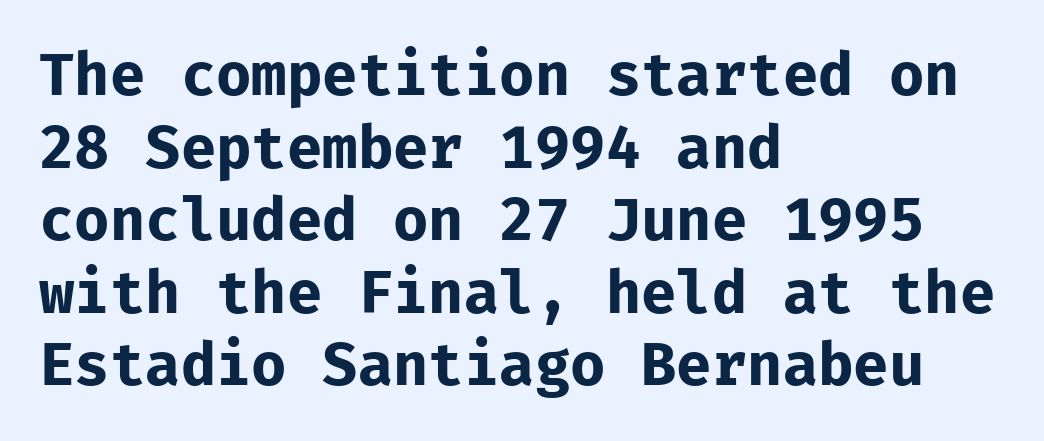
The image shows 59 px bold sans-serif type, upright, monospaced; set left-aligned, line spacing 1.23x, normal letter spacing, not underlined; low stroke contrast and a medium x-height.
